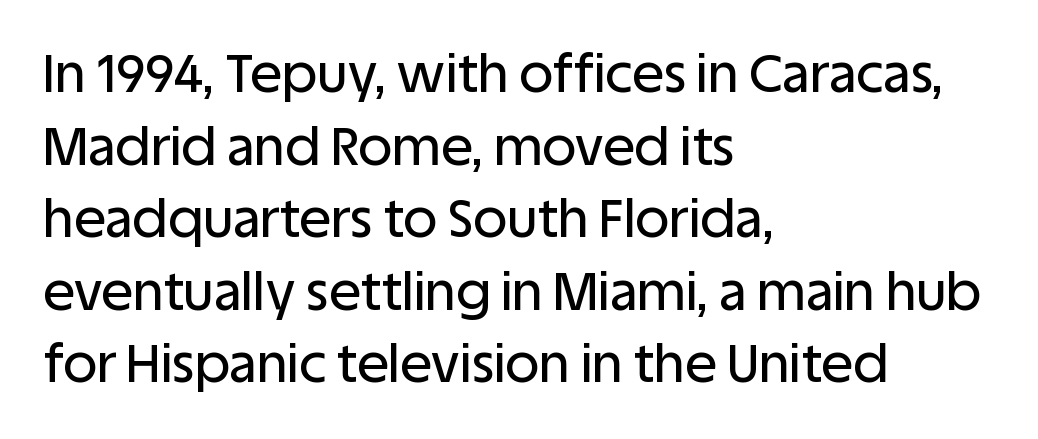
The rendering uses a moderate line-height, typical for paragraphs. A typesetter would call this zero additional tracking. The passage is arranged the way most books set body copy — flush left. The letters stand upright; this is a roman face.
